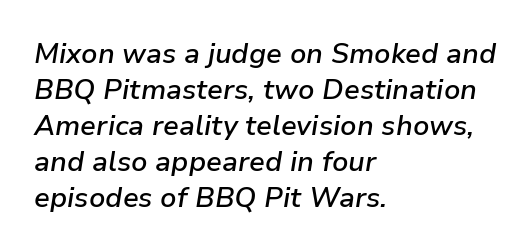
The designer left line spacing at the default. Is the letter spacing exaggerated? No — it looks like the ordinary default. Slant detected: the letters are inclined. Does the weight exceed regular? Yes, but only to semibold.
